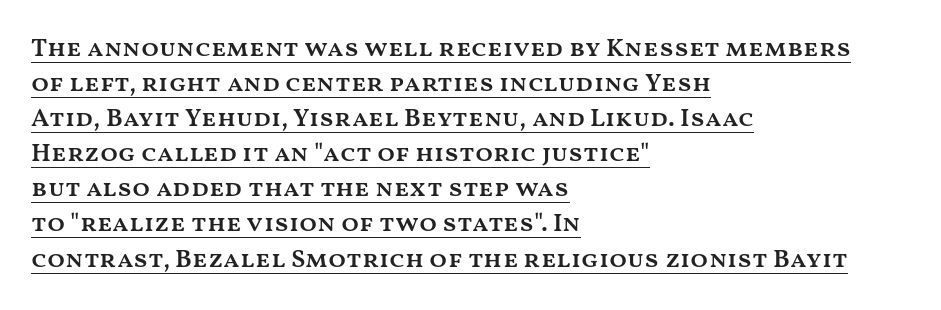
Posture: vertical. Caption: semibold face, moderately heavy strokes. Horizontal bands of white between lines are of average thickness. Tracking here is standard; glyphs follow each other at the usual distance. The rendering anchors every line to the left-hand side. A typographer would call this underscored text.
